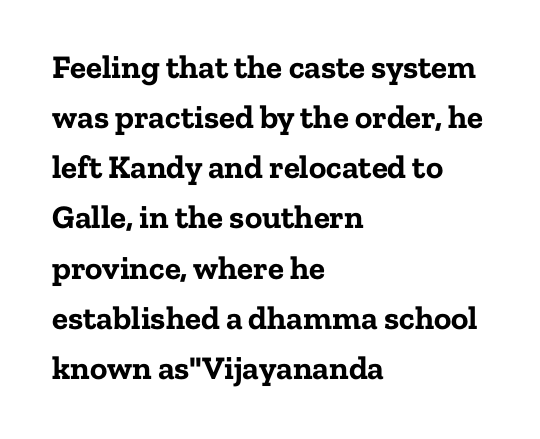
{"serif": "yes", "italic": "no", "bold": "yes", "weight": "bold", "width": "normal", "stroke_contrast": "low", "x_height": "medium", "monospaced": "no", "underline": "no", "align": "left", "line_spacing": "normal", "line_spacing_ratio": 1.52, "letter_spacing": "normal", "letter_spacing_em": 0.0, "glyph_px": 33}
